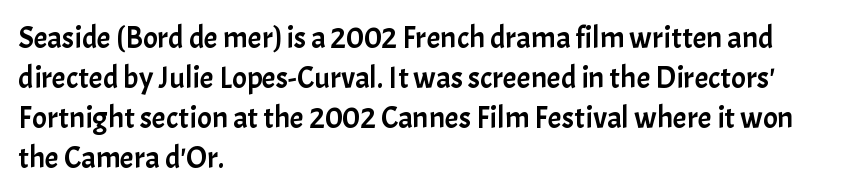
The image shows 31 px sans-serif type, upright; set left-aligned, normal line spacing (1.29x), normal letter spacing, not underlined; low stroke contrast and a medium x-height.
